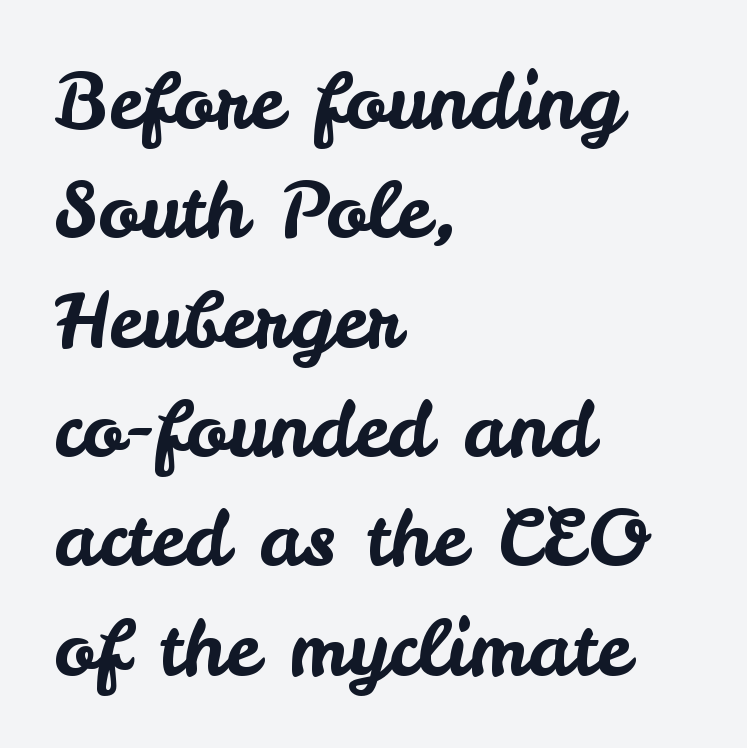
Any mark beneath the type? The region is blank. This is sans-serif lettering, the kind often seen on screens and signage. Summary of vertical rhythm: regular, with standard interline spacing. What stands out about the letter spacing? Nothing — it is the standard amount. Visually the block forms a straight wall on the left and a jagged coastline on the right.
